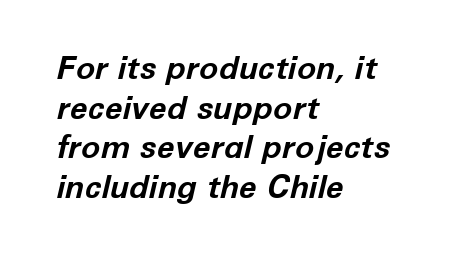
{"italic": "yes", "lean": "right", "slant_degrees": 12, "bold": "yes", "weight": "bold", "width": "normal", "stroke_contrast": "low", "x_height": "medium", "monospaced": "no", "underline": "no", "align": "left", "line_spacing_ratio": 1.24, "letter_spacing": "normal", "letter_spacing_em": 0.0, "glyph_px": 32}
